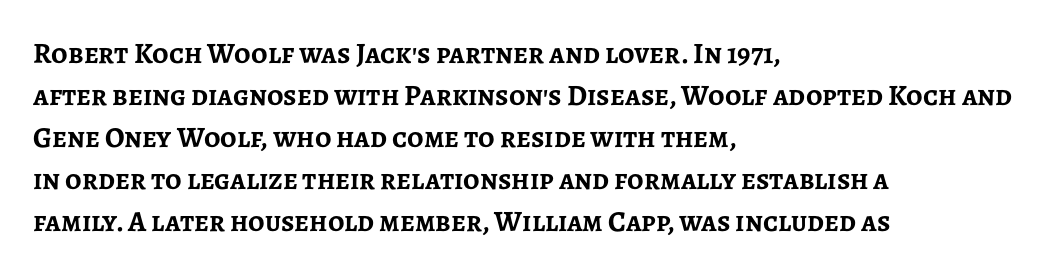
Beneath every word, the page is bare. The line texture is even and compact thanks to regular tracking. To sum up the face: it is a sans, with no serifs. Note the varied advance widths — an 'i' is clearly narrower than an 'm'. Line beginnings align vertically; line endings do not. The letters are bold, with thick, heavy strokes.
